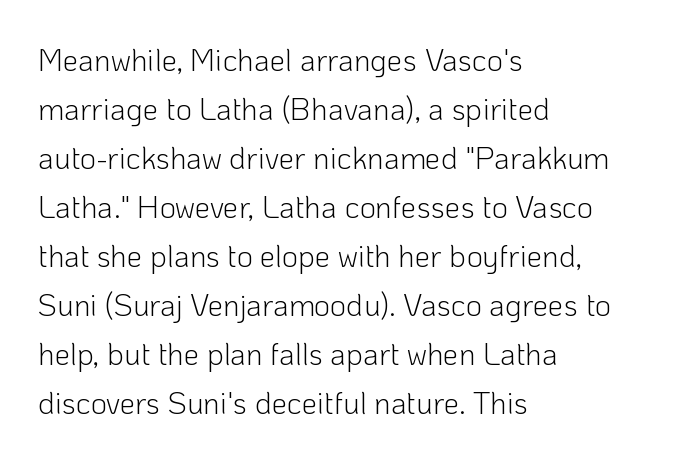
The text block is weighted toward the left margin, trailing off unevenly rightward. Baseline-to-baseline distance is the conventional proportion of letter height. In terms of posture, this sample is upright. Do the characters align in a grid? No, the font is proportional.
